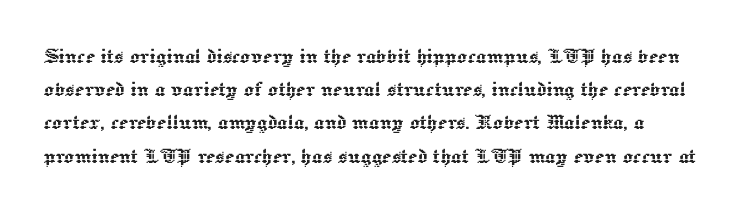
{"italic": "no", "underline": "no", "align": "left", "line_spacing": "normal", "line_spacing_ratio": 1.33, "letter_spacing": "normal", "letter_spacing_em": 0.0, "glyph_px": 25}
